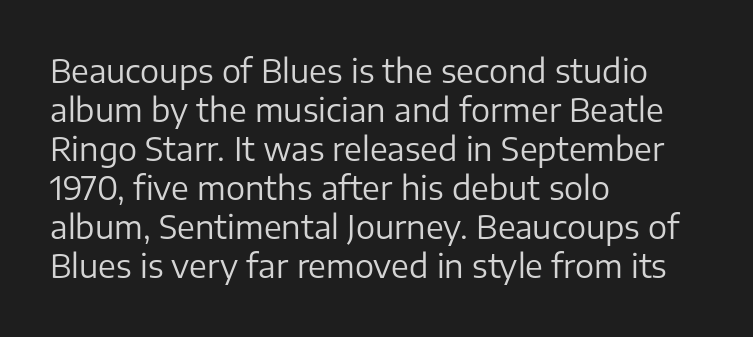
The lettering stays uniformly vertical, giving the passage a roman look. Observe the ordinary spacing: letters are neighbours, not strangers. The foot of each line stays bare and open. The passage is arranged the way most books set body copy — flush left. Stem width sits at or under what a default text font uses. Is this a fixed-width face? No — the glyphs have proportional, varying widths.
